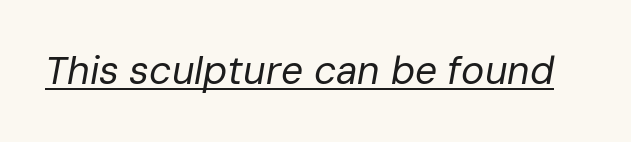
The image shows 39 px regular-weight type, italic (leaning right); set normal letter spacing, underlined; low stroke contrast and a medium x-height.
